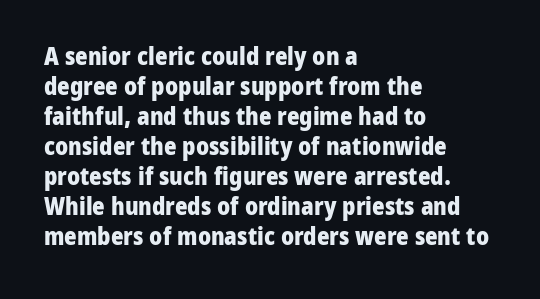
{"italic": "no", "bold": "yes", "underline": "no", "align": "left", "line_spacing": "normal", "line_spacing_ratio": 1.25, "letter_spacing": "normal", "letter_spacing_em": 0.0, "glyph_px": 24}
